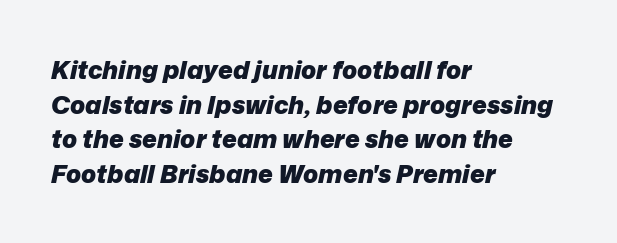
The axis of the letterforms is tilted away from vertical. In terms of letterspacing, this is plain default setting. Leading: standard. Is the block centered? No — it sits flush against the left margin. Has an underline been added? It has not.
